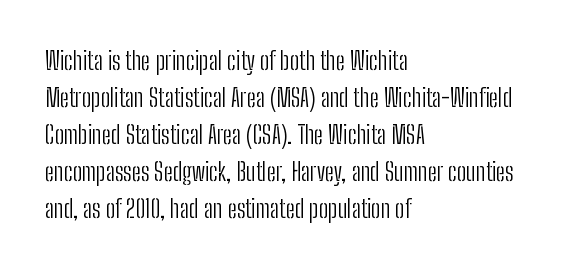
{"italic": "no", "bold": "no", "underline": "no", "align": "left", "line_spacing": "normal", "line_spacing_ratio": 1.48, "letter_spacing": "normal", "letter_spacing_em": 0.0, "glyph_px": 25}
